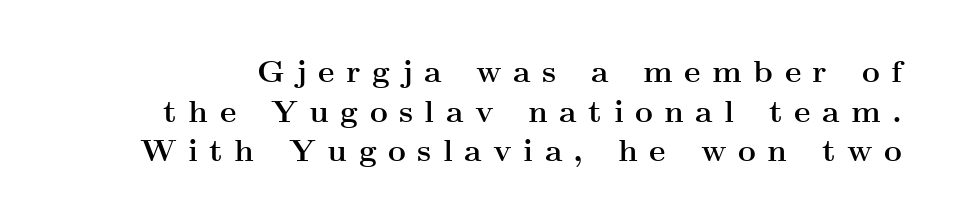
{"serif": "yes", "italic": "no", "bold": "yes", "weight": "semibold", "width": "wide", "stroke_contrast": "medium", "x_height": "small", "monospaced": "no", "underline": "no", "line_spacing": "normal", "line_spacing_ratio": 1.28, "letter_spacing": "wide", "letter_spacing_em": 0.37, "glyph_px": 31}
